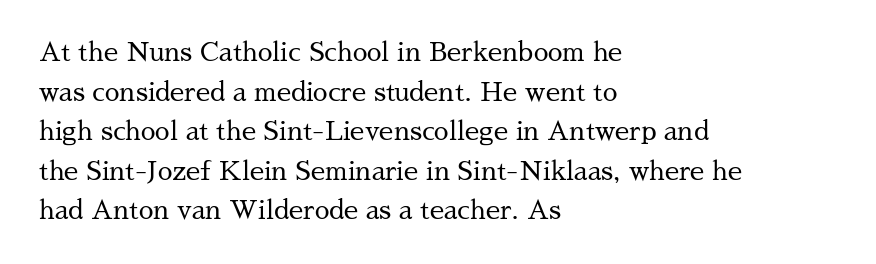
{"italic": "no", "bold": "no", "underline": "no", "align": "left", "line_spacing": "normal", "line_spacing_ratio": 1.52, "letter_spacing": "normal", "letter_spacing_em": 0.0, "glyph_px": 26}
